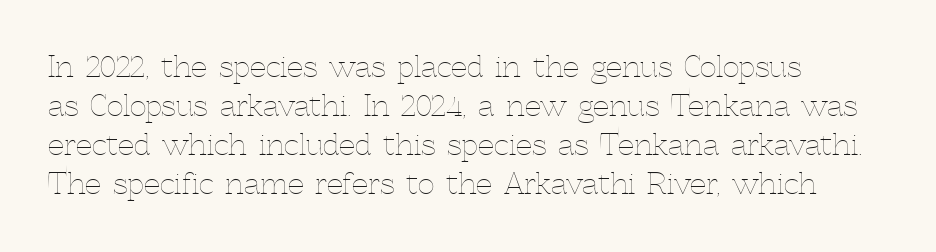
{"italic": "no", "bold": "no", "weight": "thin", "width": "normal", "x_height": "medium", "monospaced": "no", "underline": "no", "align": "left", "line_spacing": "normal", "line_spacing_ratio": 1.35, "letter_spacing": "normal", "letter_spacing_em": 0.0, "glyph_px": 29}
